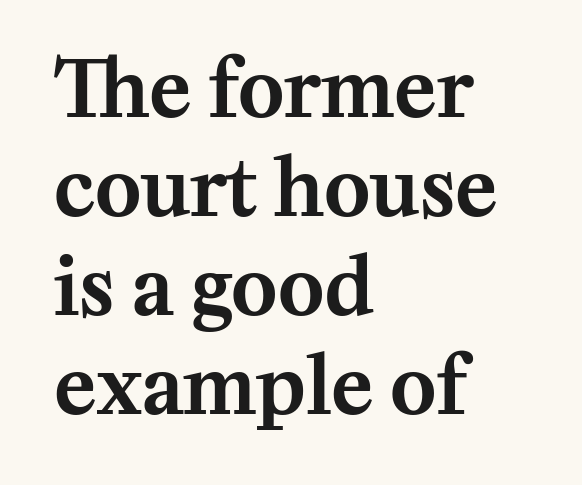
The image shows 78 px serif type, upright; set left-aligned, normal line spacing (1.27x), normal letter spacing, not underlined; medium stroke contrast and a medium x-height.
